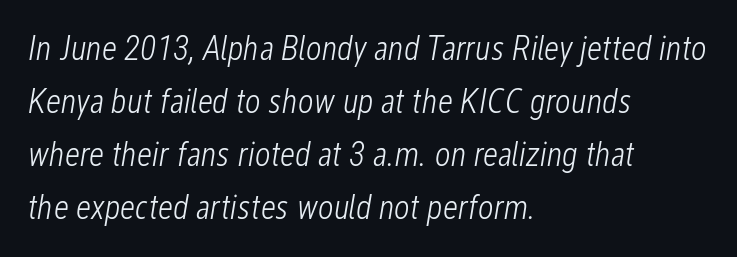
The axis of the letterforms is tilted away from vertical. Weight class: somewhere from thin through regular. The lines sit at an ordinary, default distance from one another. Line beginnings align vertically; line endings do not. Default kerning and tracking; the words read as compact shapes.
